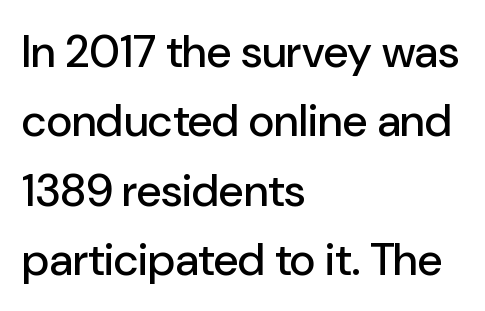
The image shows 45 px sans-serif type, upright; set left-aligned, normal line spacing (1.54x), normal letter spacing, not underlined; low stroke contrast and a medium x-height.
